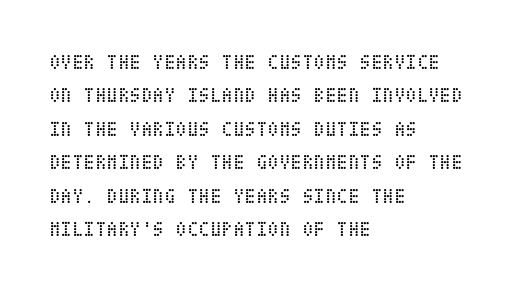
The image shows 21 px text type, upright; set left-aligned, normal line spacing (1.59x), normal letter spacing, not underlined.
